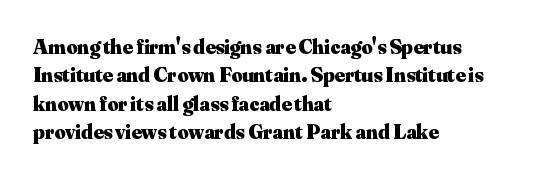
The image shows 21 px bold type, upright; set left-aligned, normal line spacing (1.35x), normal letter spacing, not underlined.
